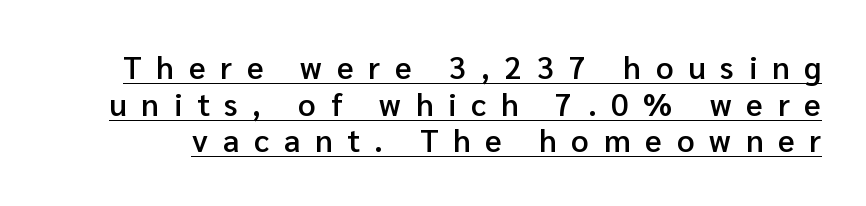
{"serif": "no", "italic": "no", "bold": "semi", "weight": "semibold", "width": "normal", "stroke_contrast": "low", "x_height": "medium", "monospaced": "no", "underline": "yes", "line_spacing_ratio": 1.18, "letter_spacing": "wide", "letter_spacing_em": 0.48, "glyph_px": 31}
